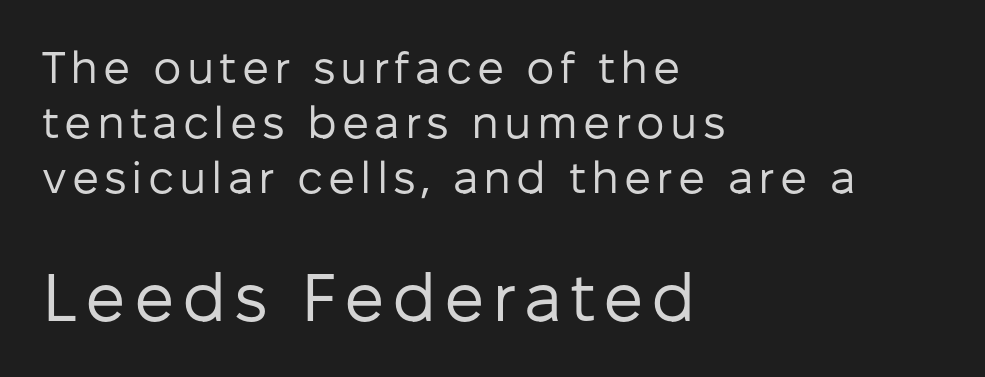
The image shows 67 px regular-weight sans-serif type, upright; set left-aligned, line spacing 1.22x, not underlined; the second (bottom) block is 1.49x larger; low stroke contrast and a medium x-height.
